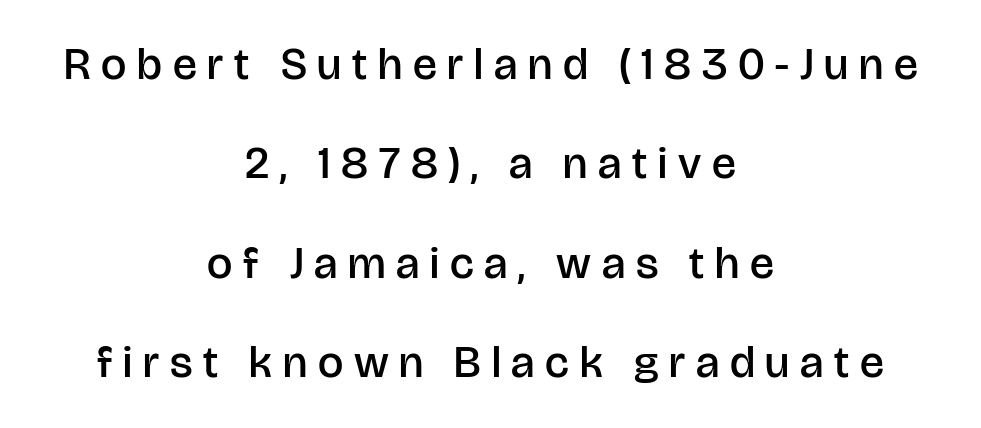
The image shows 45 px semibold sans-serif type, upright; set centered, loose line spacing (2.21x), unusually wide letter spacing (+0.24 em), not underlined; low stroke contrast and a large x-height.
